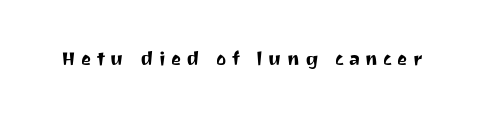
{"italic": "no", "underline": "no", "letter_spacing": "wide", "letter_spacing_em": 0.22, "glyph_px": 24}
